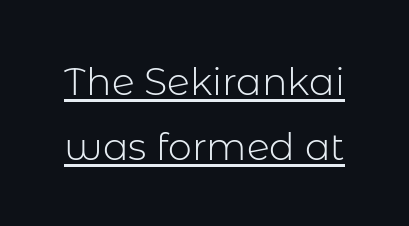
The image shows 38 px light sans-serif type, upright; set line spacing 1.72x, normal letter spacing, underlined; low stroke contrast and a medium x-height.
